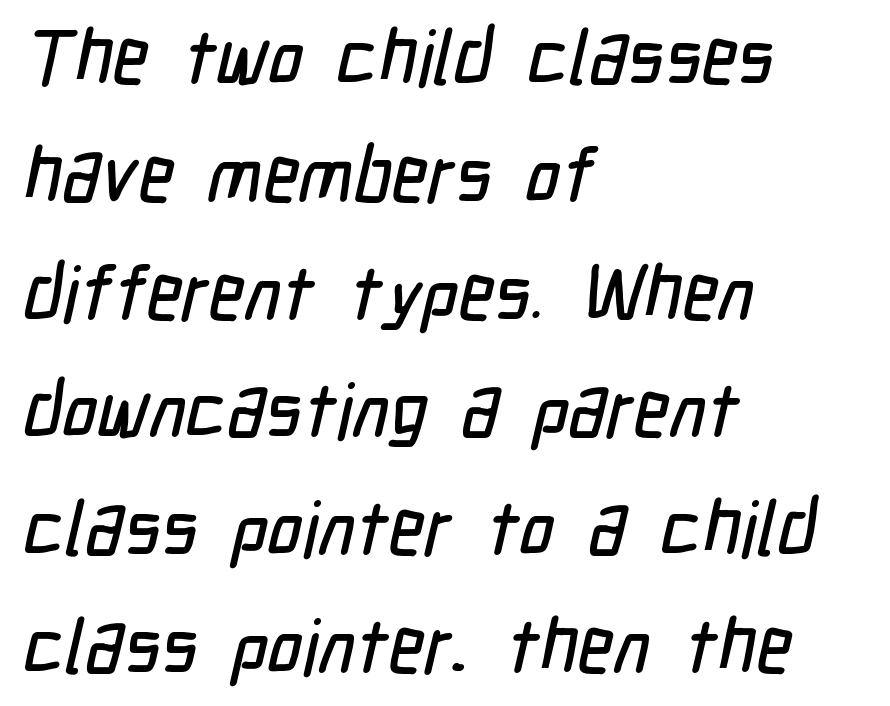
The image shows 76 px condensed sans-serif type; set left-aligned, normal line spacing (1.55x), normal letter spacing, not underlined; low stroke contrast and a medium x-height.
